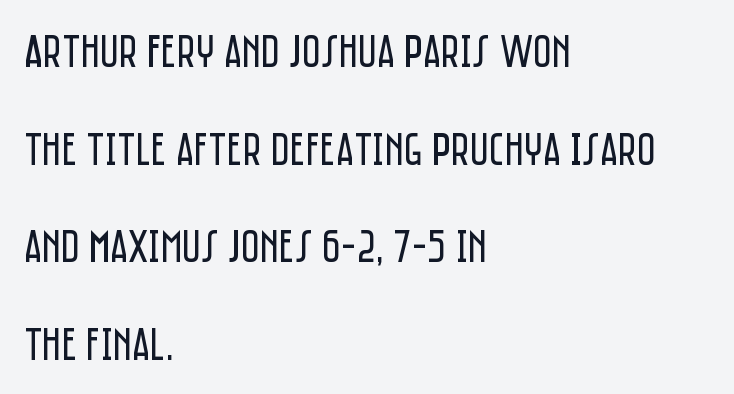
The image shows 46 px regular-weight, condensed sans-serif type, upright; set left-aligned, loose line spacing (2.12x), normal letter spacing, not underlined; low stroke contrast and a large x-height.
